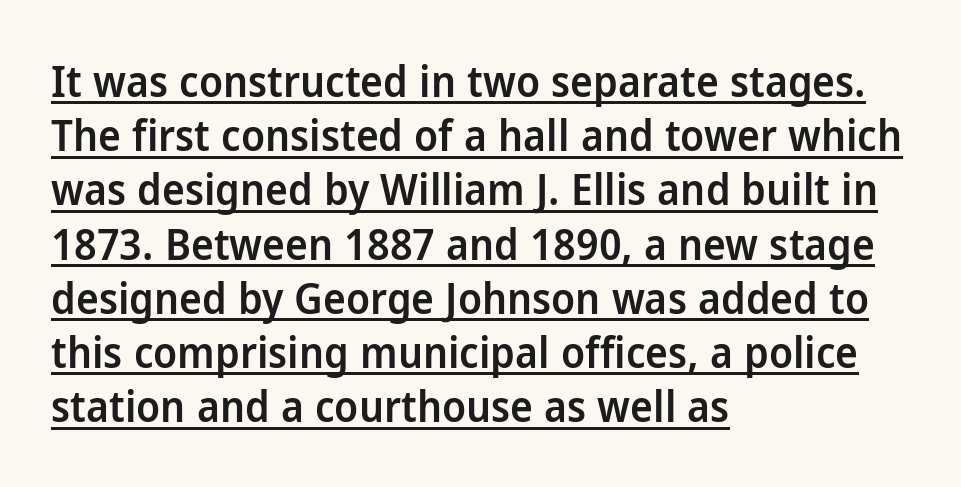
The image shows 43 px semibold sans-serif type, upright; set left-aligned, normal line spacing (1.26x), normal letter spacing, underlined; low stroke contrast and a medium x-height.
